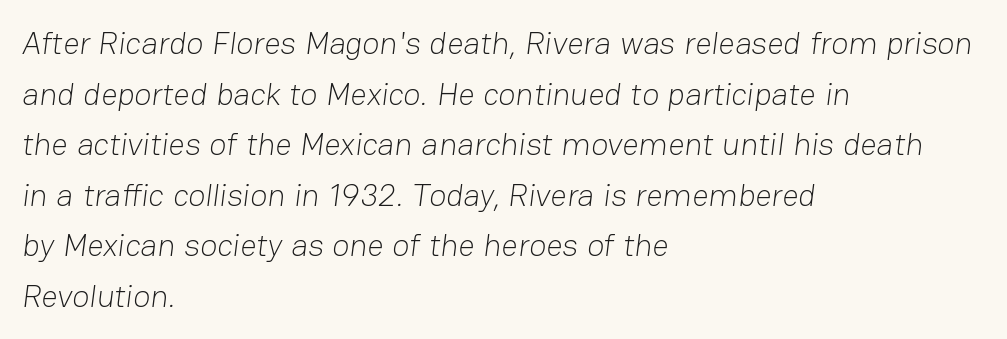
The image shows 32 px light sans-serif type; set left-aligned, normal line spacing (1.58x), normal letter spacing, not underlined; low stroke contrast and a medium x-height.
